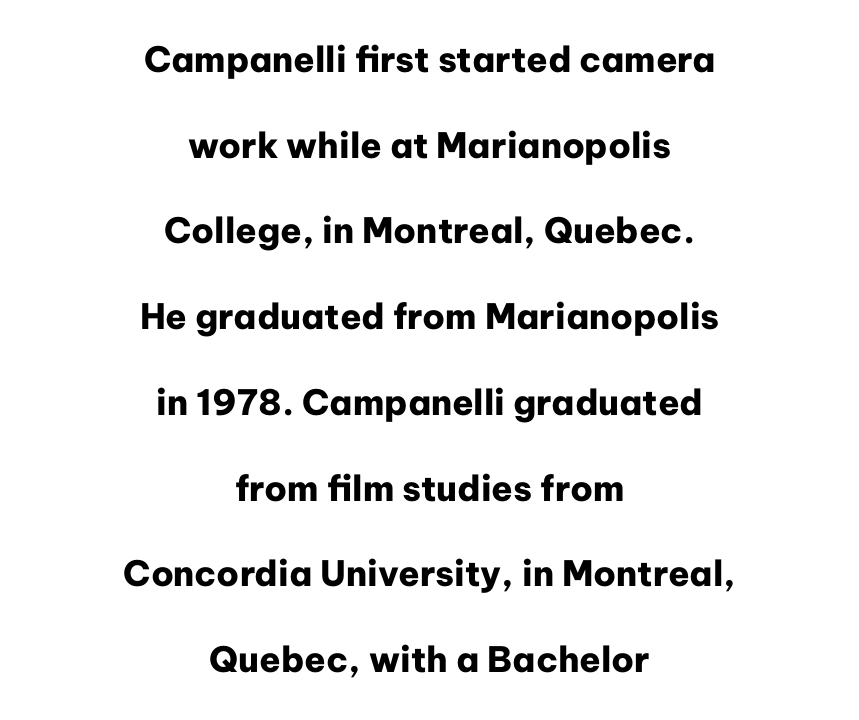
{"serif": "no", "italic": "no", "bold": "yes", "weight": "heavy", "width": "normal", "stroke_contrast": "low", "x_height": "medium", "monospaced": "no", "underline": "no", "align": "center", "line_spacing": "loose", "line_spacing_ratio": 2.45, "letter_spacing": "normal", "letter_spacing_em": 0.0, "glyph_px": 35}
